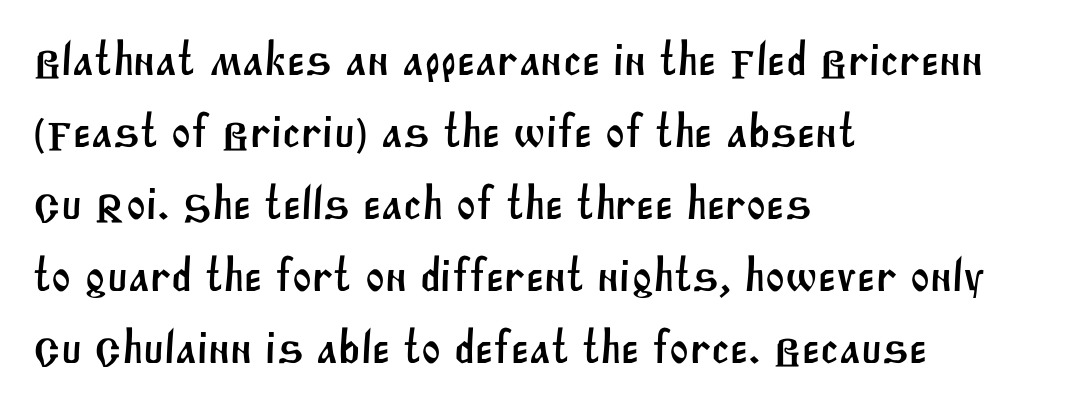
Q: Is the typeface a serif or a sans-serif typeface? A: Sans-serif.
Q: Is the text underlined? A: No.
Q: How is the paragraph aligned? A: Left-aligned.
Q: Is the spacing between letters normal or unusually wide? A: Normal.
Q: Is the spacing between lines tight, normal or loose? A: Normal.
Q: Width (condensed, normal, or wide)? A: Normal.
Q: Stroke contrast? A: Medium.
Q: x-height? A: Large.
Q: Monospaced? A: No.
